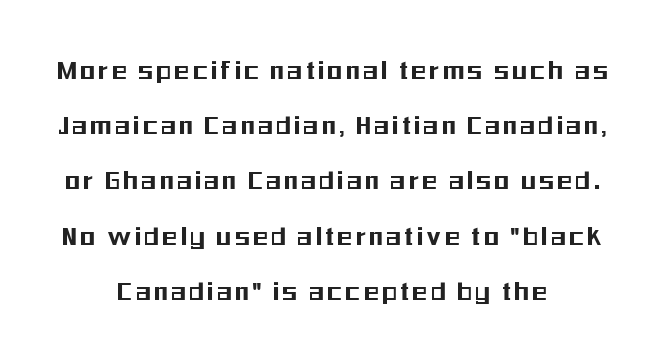
Looks like regular typesetting: each glyph gets only the width it needs. The letters stand straight up with perfectly vertical stems. Underlining? Definitely not there. The rag falls on both sides of this text block equally. Nothing sits at the stroke ends, so this counts as sans-serif.
